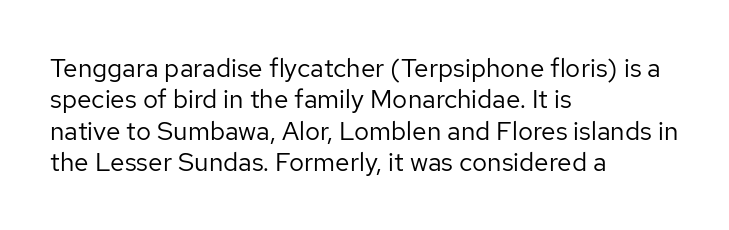
{"italic": "no", "bold": "no", "underline": "no", "align": "left", "line_spacing_ratio": 1.21, "letter_spacing": "normal", "letter_spacing_em": 0.0, "glyph_px": 26}
